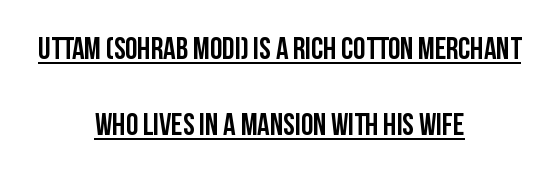
The image shows 31 px semibold, condensed sans-serif type, upright; set centered, loose line spacing (2.44x), normal letter spacing, underlined; low stroke contrast and a large x-height.
